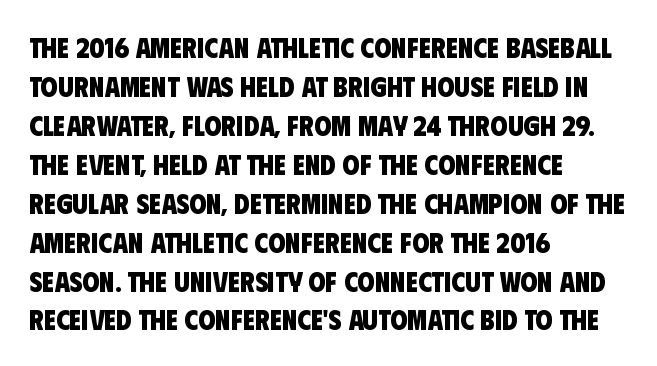
Q: Is the text bold? A: Yes.
Q: Is the typeface a serif or a sans-serif typeface? A: Sans-serif.
Q: Is the text underlined? A: No.
Q: How is the paragraph aligned? A: Left-aligned.
Q: Is the spacing between letters normal or unusually wide? A: Normal.
Q: Is the spacing between lines tight, normal or loose? A: Normal.
Q: Width (condensed, normal, or wide)? A: Condensed.
Q: Stroke contrast? A: Low.
Q: x-height? A: Large.
Q: Monospaced? A: No.
